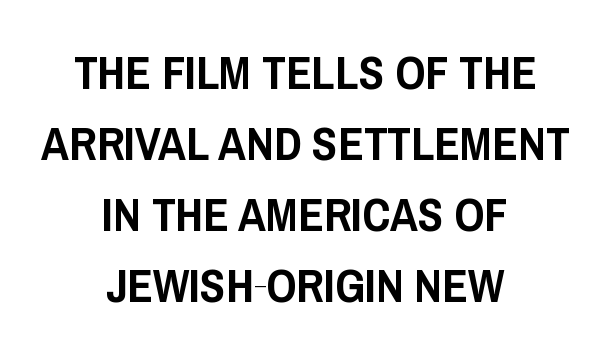
Q: Is the text italic (slanted)? A: No, it is upright.
Q: Is the typeface a serif or a sans-serif typeface? A: Sans-serif.
Q: Is the text underlined? A: No.
Q: How is the paragraph aligned? A: Centered.
Q: Is the spacing between letters normal or unusually wide? A: Normal.
Q: Is the spacing between lines tight, normal or loose? A: Normal.
Q: Width (condensed, normal, or wide)? A: Condensed.
Q: Stroke contrast? A: Low.
Q: x-height? A: Large.
Q: Monospaced? A: No.
